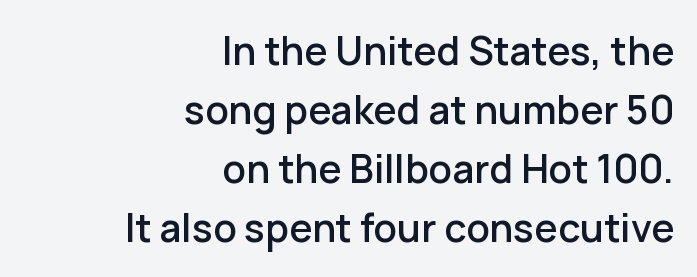
{"serif": "no", "italic": "no", "width": "normal", "stroke_contrast": "low", "x_height": "medium", "monospaced": "no", "underline": "no", "align": "right", "line_spacing": "normal", "line_spacing_ratio": 1.51, "letter_spacing": "normal", "letter_spacing_em": 0.0, "glyph_px": 39}
